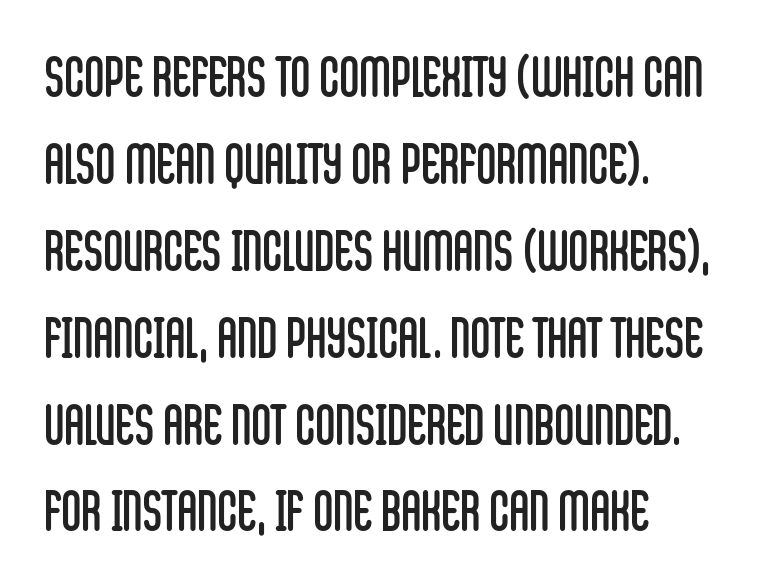
Q: Is the text bold? A: No.
Q: Is the text italic (slanted)? A: No, it is upright.
Q: Is the typeface a serif or a sans-serif typeface? A: Sans-serif.
Q: Is the text underlined? A: No.
Q: Is the spacing between letters normal or unusually wide? A: Normal.
Q: Is the spacing between lines tight, normal or loose? A: Normal.
Q: Width (condensed, normal, or wide)? A: Condensed.
Q: Stroke contrast? A: Low.
Q: x-height? A: Large.
Q: Monospaced? A: No.
